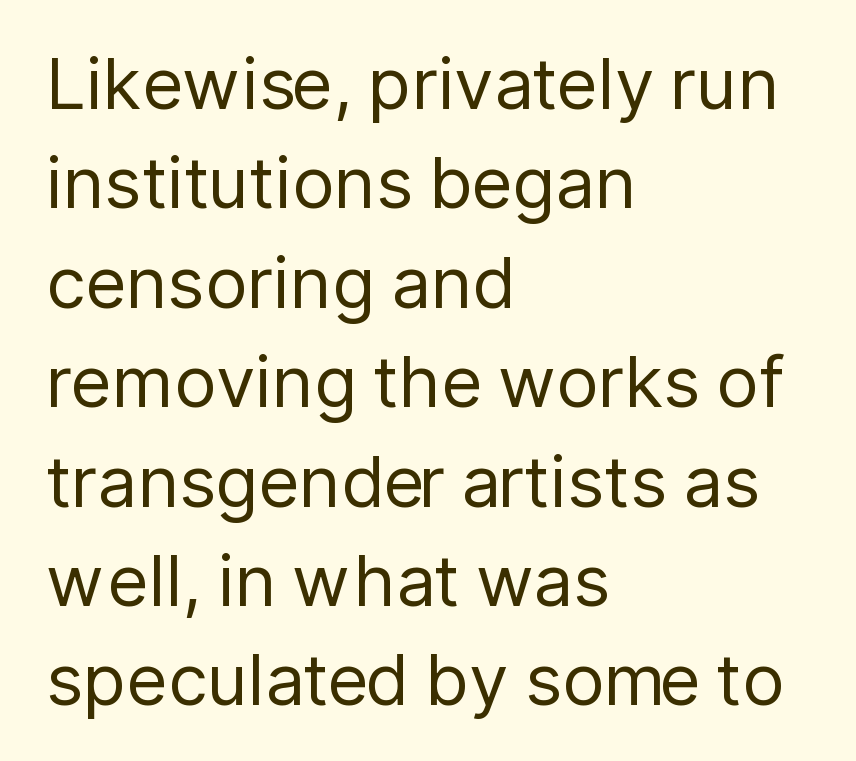
The image shows 71 px regular-weight sans-serif type, upright; set left-aligned, normal line spacing (1.4x), normal letter spacing, not underlined; low stroke contrast and a medium x-height.
